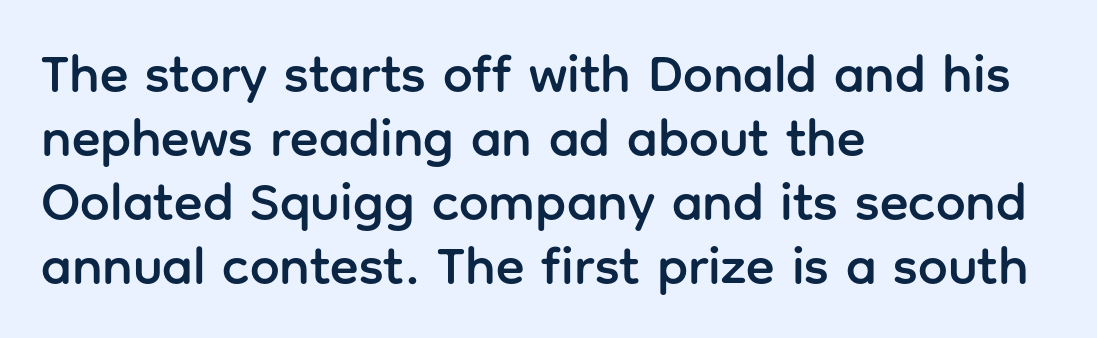
The image shows 53 px sans-serif type, upright; set left-aligned, line spacing 1.21x, normal letter spacing, not underlined; low stroke contrast and a medium x-height.
